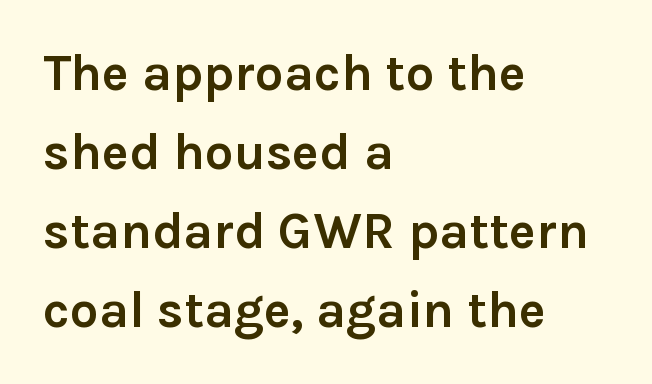
Evenly set lines give the paragraph a standard silhouette. The characters look thick and weighty, a clear bold. This rendering leaves character spacing at its baseline value. This sample uses an upright cut, with every glyph sitting square on the baseline. Typographically, this falls in the sans-serif category. Proportional: the letters do not fall into vertical columns.
